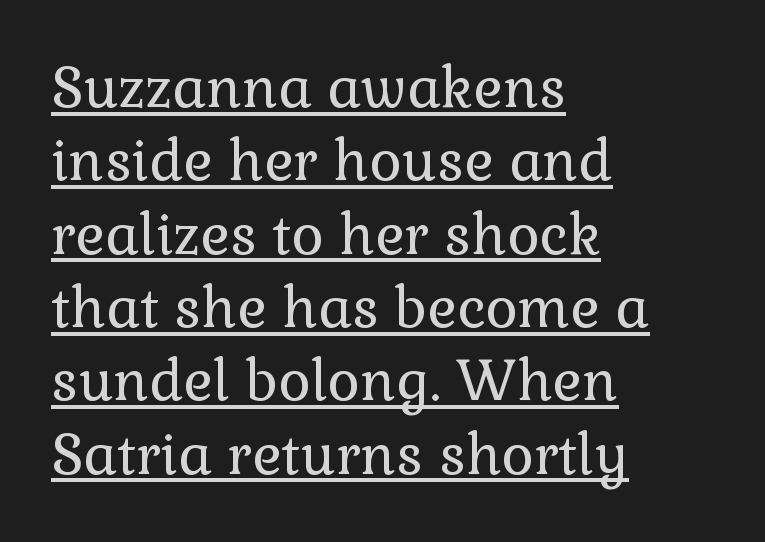
The image shows 56 px regular-weight serif type, upright; set left-aligned, normal line spacing (1.31x), normal letter spacing, underlined; low stroke contrast and a medium x-height.
